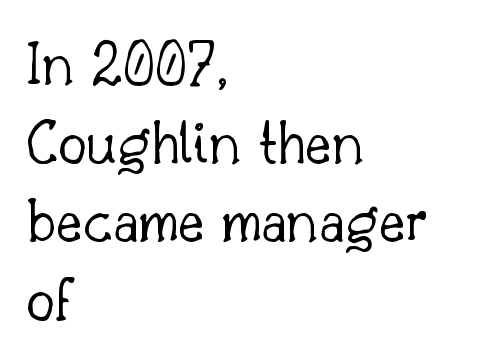
Unbolded letterforms with no extra heft. Letters rest on an invisible, unmarked baseline. Tracking here is standard; glyphs follow each other at the usual distance. This sample uses an upright cut, with every glyph sitting square on the baseline. Which margin do the lines hug? The left one — the right edge is uneven.
